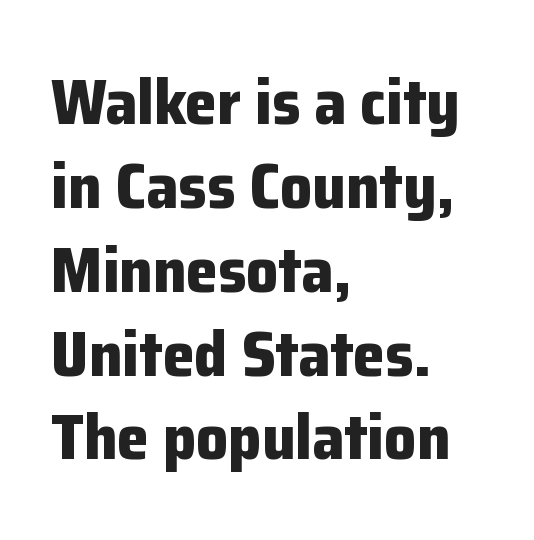
The image shows 64 px bold sans-serif type, upright; set left-aligned, normal line spacing (1.31x), normal letter spacing, not underlined; low stroke contrast and a medium x-height.
